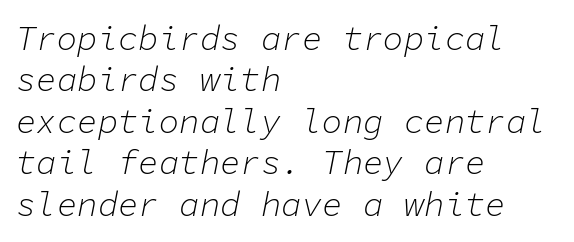
The whole block is typeset with a tilt. On a weight scale, this lands at 450 or below. You could count columns in this text — the font is strictly monospaced. Spacing between characters is what you'd get straight out of the box. The lines are quadded left. Check under the words: just untouched page.
